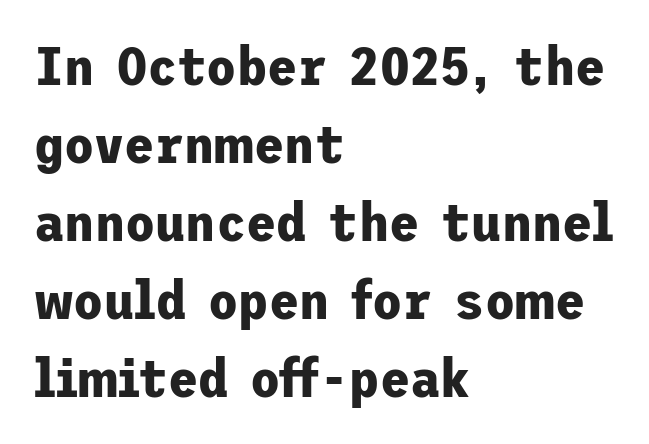
{"serif": "no", "italic": "no", "bold": "yes", "weight": "bold", "width": "normal", "stroke_contrast": "low", "x_height": "medium", "underline": "no", "align": "left", "line_spacing": "normal", "line_spacing_ratio": 1.42, "letter_spacing": "normal", "letter_spacing_em": 0.0, "glyph_px": 55}
